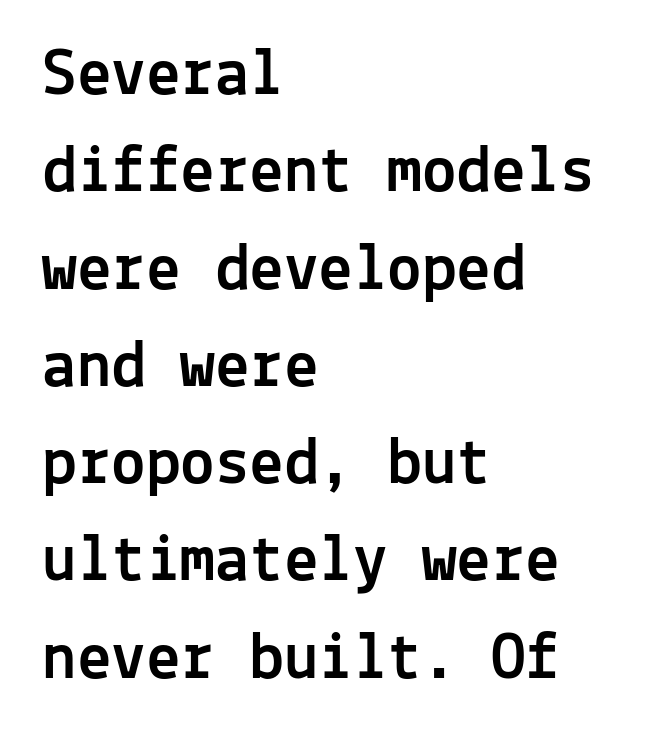
The letters march in equal steps, a hallmark of fixed-pitch type. Look at the tracking — it's just the regular setting, nothing added. A classic flush-left, rag-right setting is used for this passage. The string is rendered with underlining switched off.
